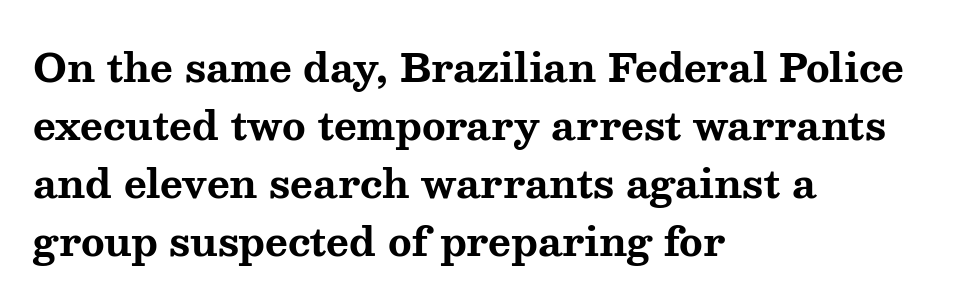
This block has exactly the height ordinary leading produces. Observe the serifs anchoring each vertical stroke in this sample. Note the varied advance widths — an 'i' is clearly narrower than an 'm'. Upright lettering throughout. Inter-character spacing is left at the font's built-in metrics.
